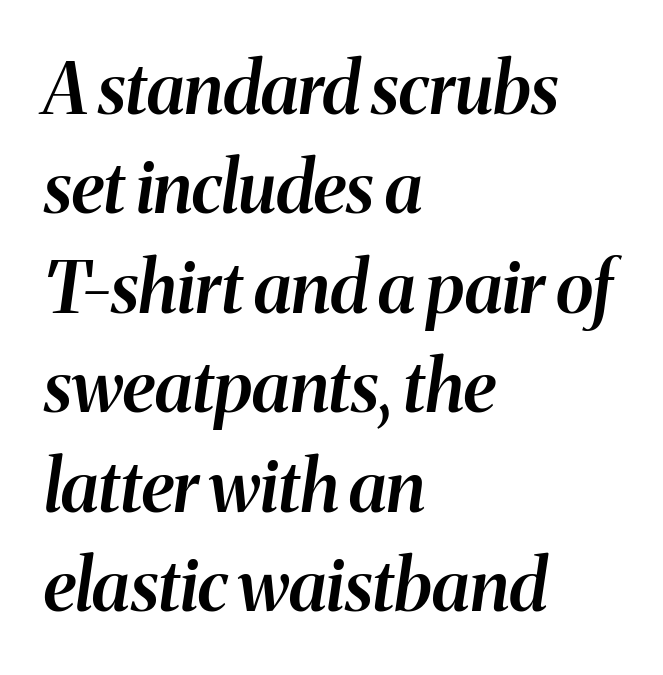
{"italic": "yes", "lean": "right", "slant_degrees": 8, "bold": "semi", "weight": "semibold", "width": "normal", "stroke_contrast": "medium", "x_height": "medium", "monospaced": "no", "underline": "no", "align": "left", "line_spacing": "normal", "line_spacing_ratio": 1.4, "letter_spacing": "normal", "letter_spacing_em": 0.0, "glyph_px": 71}
